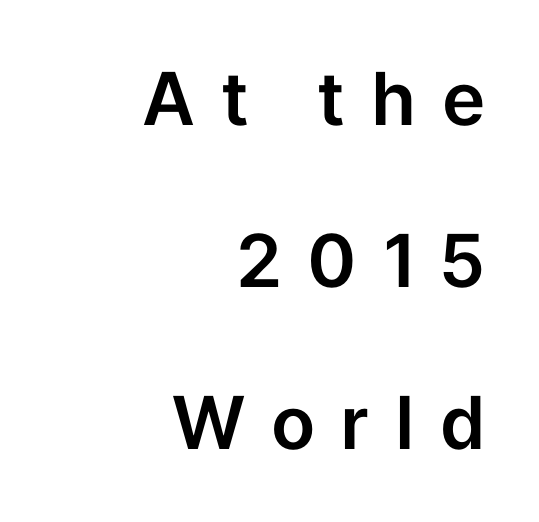
Q: Is the text italic (slanted)? A: No, it is upright.
Q: Is the typeface a serif or a sans-serif typeface? A: Sans-serif.
Q: Is the text underlined? A: No.
Q: How is the paragraph aligned? A: Right-aligned.
Q: Is the spacing between letters normal or unusually wide? A: Unusually wide.
Q: Is the spacing between lines tight, normal or loose? A: Loose.
Q: Width (condensed, normal, or wide)? A: Normal.
Q: Stroke contrast? A: Low.
Q: x-height? A: Medium.
Q: Monospaced? A: No.
